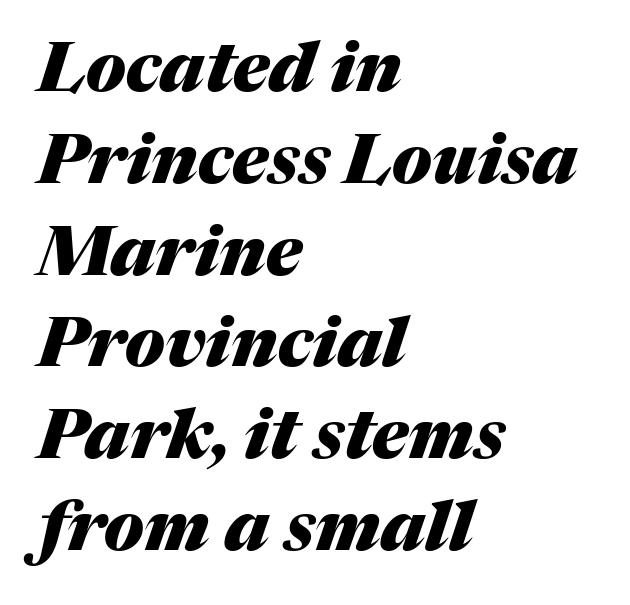
The image shows 69 px heavy type, italic (leaning right); set left-aligned, normal line spacing (1.33x), normal letter spacing, not underlined; medium stroke contrast and a medium x-height.
